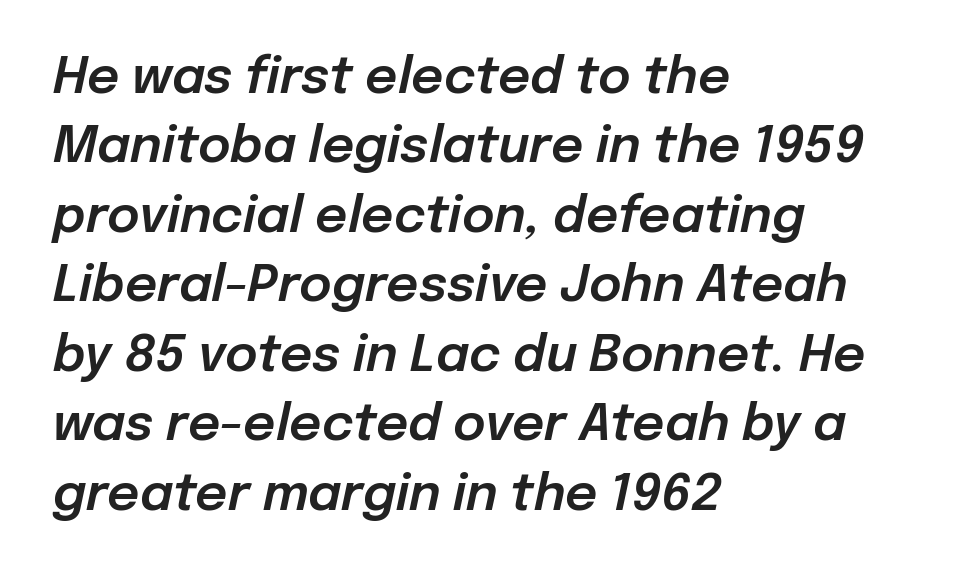
Q: Is the text italic (slanted)? A: Yes, it leans right by about 12 degrees.
Q: Is the text underlined? A: No.
Q: How is the paragraph aligned? A: Left-aligned.
Q: Is the spacing between letters normal or unusually wide? A: Normal.
Q: Is the spacing between lines tight, normal or loose? A: Normal.
Q: Width (condensed, normal, or wide)? A: Normal.
Q: Stroke contrast? A: Low.
Q: x-height? A: Medium.
Q: Monospaced? A: No.
